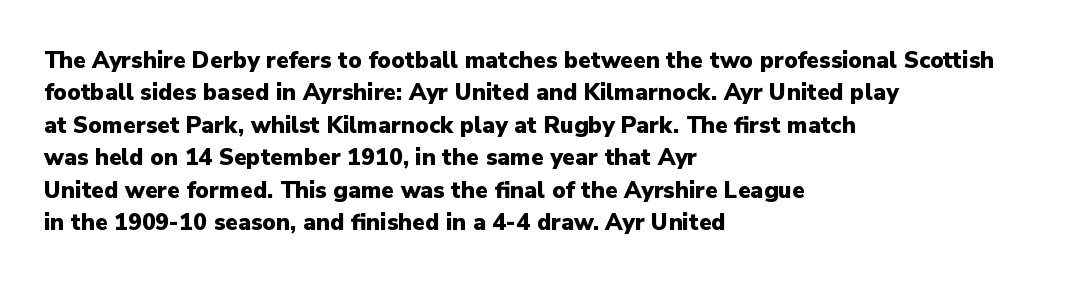
{"italic": "no", "bold": "yes", "underline": "no", "align": "left", "line_spacing": "normal", "line_spacing_ratio": 1.41, "letter_spacing": "normal", "letter_spacing_em": 0.0, "glyph_px": 23}
